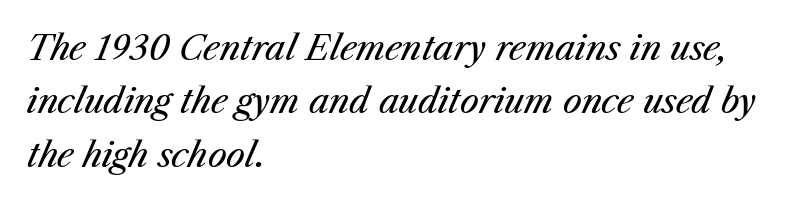
No extra ink here — the face is not bold. An italicized treatment has been applied to the whole sample. The paragraph shown leans on its left margin. Evenly set lines give the paragraph a standard silhouette.
